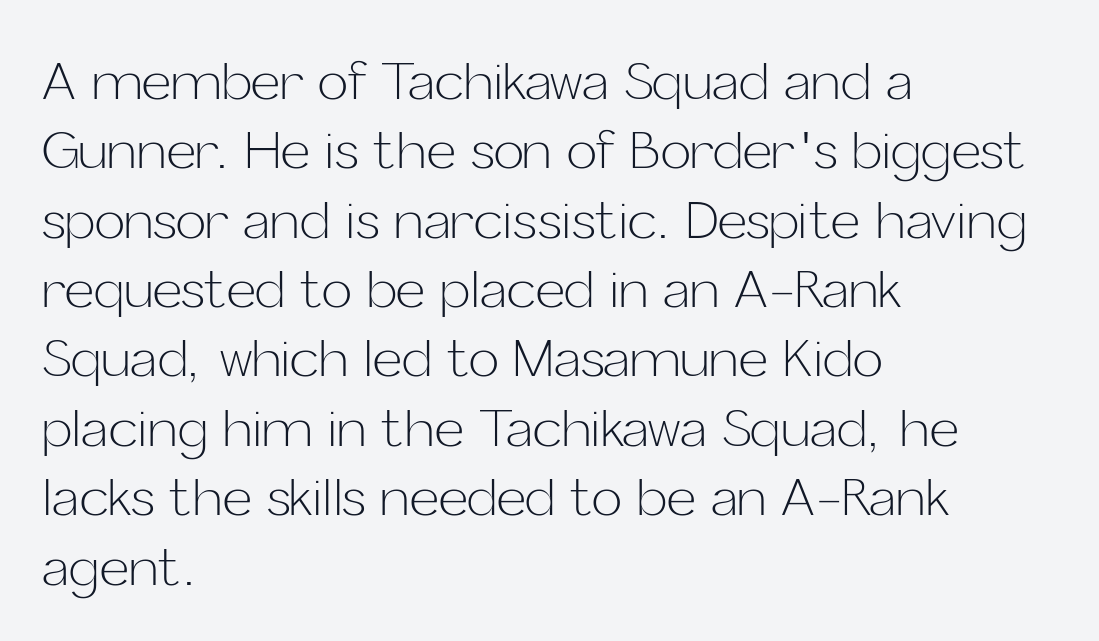
The setting favours the left margin, as ordinary paragraphs usually do. Here the designer chose a conventional face with non-uniform glyph widths. Anything drawn beneath the words? Only blank space. The typeface has the unassuming heft of standard copy or less.
